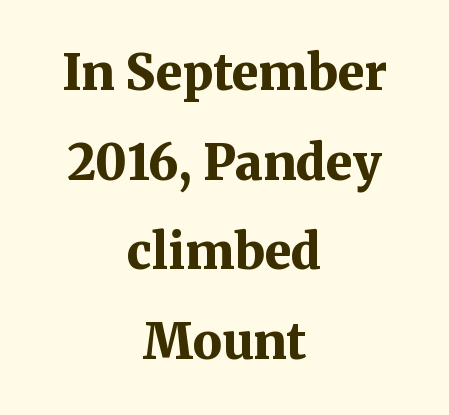
The image shows 49 px bold serif type, upright; set centered, line spacing 1.83x, normal letter spacing, not underlined; medium stroke contrast and a medium x-height.
